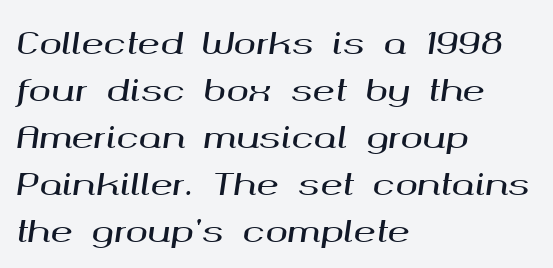
Observe the lean: these are italic letterforms. No extra tracking has been applied to these lines. If you drew a ruler down the left edge, every line would touch it. Each letter keeps its own natural width here, so spacing adapts to shape.
